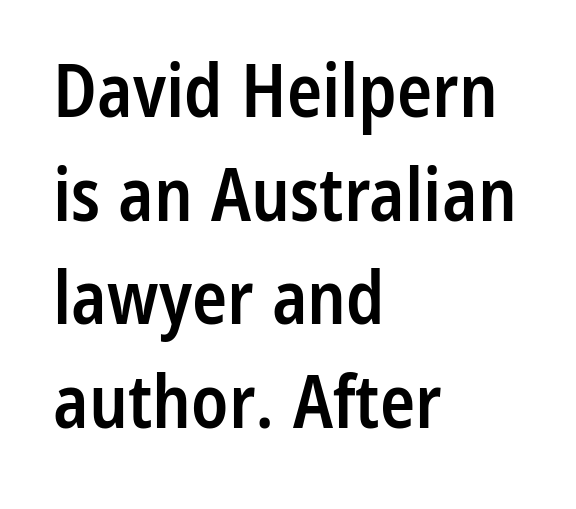
The image shows 73 px semibold, condensed sans-serif type, upright; set left-aligned, normal line spacing (1.42x), normal letter spacing, not underlined; low stroke contrast and a medium x-height.
